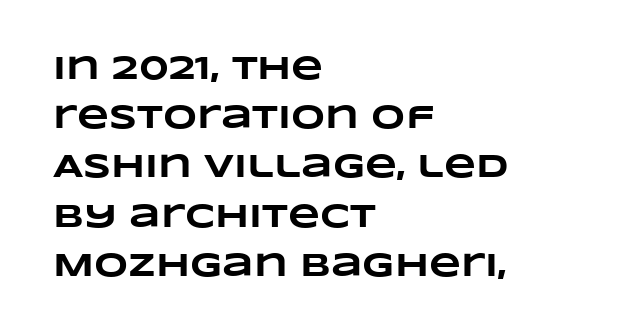
The image shows 33 px heavy, wide type; set left-aligned, normal line spacing (1.49x), normal letter spacing, not underlined; low stroke contrast and a large x-height.
